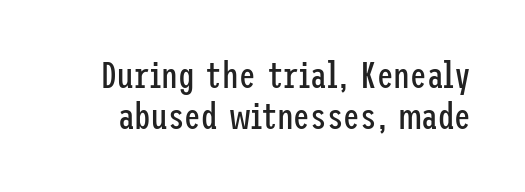
This reads as an unemphasized weight, regular at the heaviest. The font's upright variant was chosen for this text. One glance says dense: line gaps are narrower than usual. Descenders hang freely into open space.
